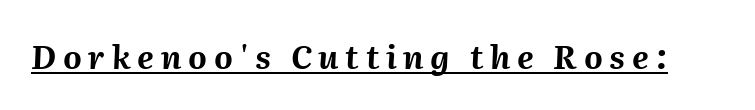
Q: Is the text bold? A: Yes.
Q: Is the text italic (slanted)? A: Yes, it leans right by about 2 degrees.
Q: Is the text underlined? A: Yes.
Q: Is the spacing between letters normal or unusually wide? A: Unusually wide.
Q: Width (condensed, normal, or wide)? A: Normal.
Q: Stroke contrast? A: Medium.
Q: x-height? A: Medium.
Q: Monospaced? A: No.
